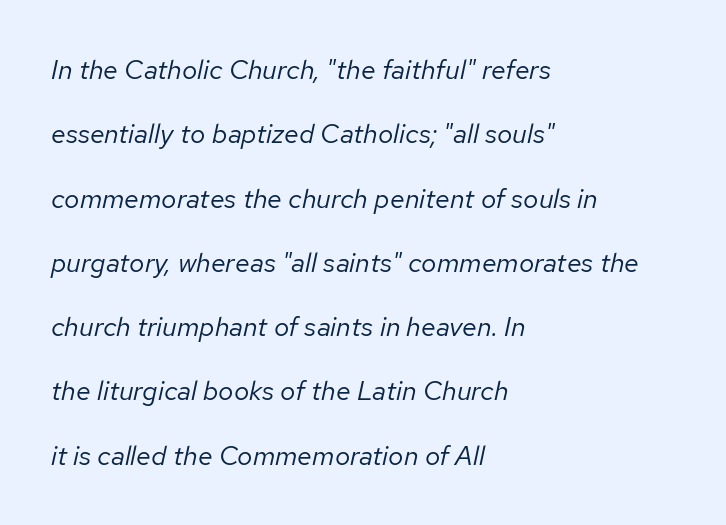
The image shows 27 px text type, italic (leaning right); set left-aligned, loose line spacing (2.38x), normal letter spacing, not underlined.
